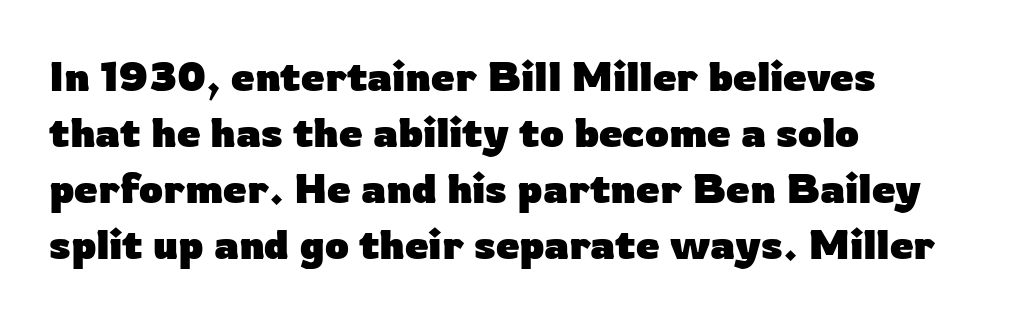
The image shows 42 px heavy sans-serif type, upright; set left-aligned, normal line spacing (1.33x), normal letter spacing, not underlined; low stroke contrast and a medium x-height.
